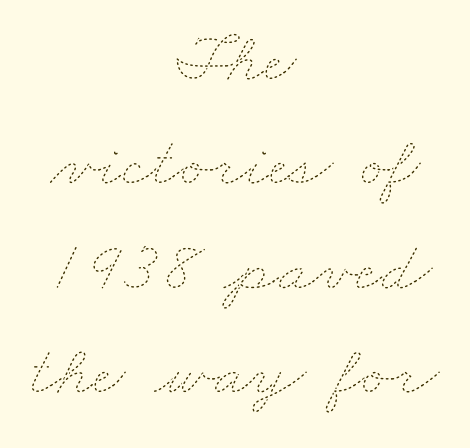
{"bold": "no", "weight": "thin", "width": "wide", "stroke_contrast": "low", "x_height": "small", "monospaced": "no", "underline": "no", "align": "center", "line_spacing": "normal", "line_spacing_ratio": 1.47, "letter_spacing": "normal", "letter_spacing_em": 0.0, "glyph_px": 71}
